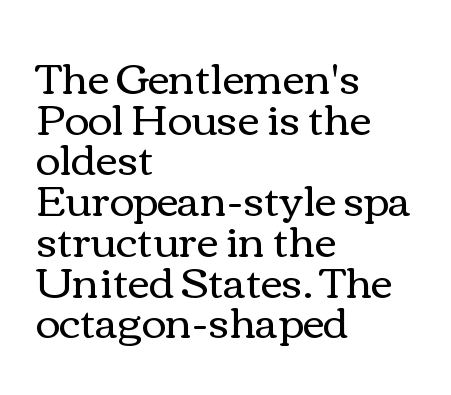
Q: Is the text bold? A: No.
Q: Is the text italic (slanted)? A: No, it is upright.
Q: Is the text underlined? A: No.
Q: How is the paragraph aligned? A: Left-aligned.
Q: Is the spacing between letters normal or unusually wide? A: Normal.
Q: Is the spacing between lines tight, normal or loose? A: Tight.
Q: Width (condensed, normal, or wide)? A: Wide.
Q: Stroke contrast? A: Medium.
Q: x-height? A: Medium.
Q: Monospaced? A: No.
